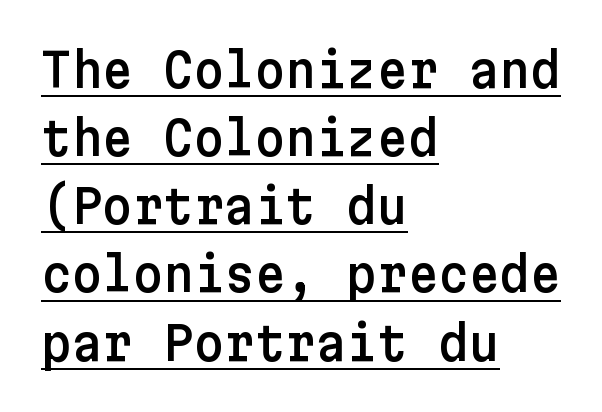
The image shows 47 px sans-serif type, upright; set left-aligned, normal line spacing (1.45x), normal letter spacing, underlined; low stroke contrast and a medium x-height.
